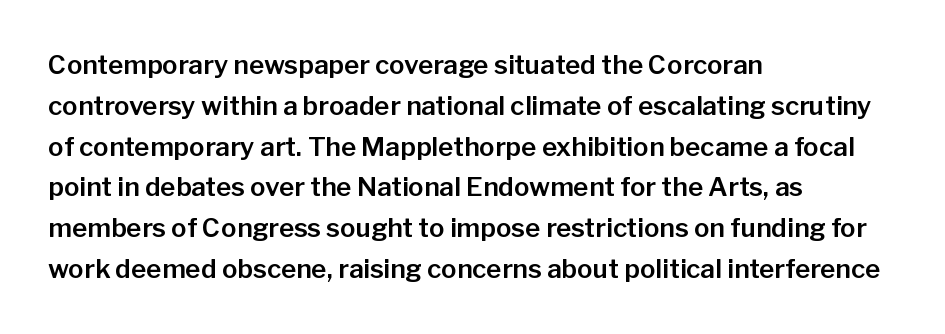
The image shows 26 px text type, upright; set left-aligned, normal line spacing (1.57x), normal letter spacing, not underlined.
